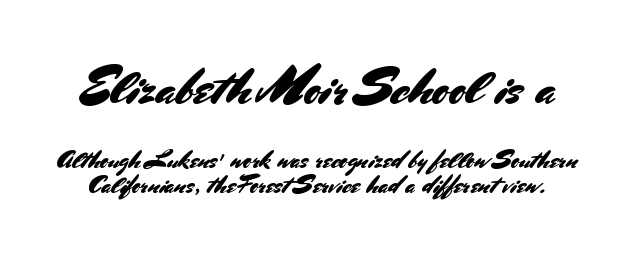
The image shows 50 px sans-serif type; set tight line spacing (0.97x), normal letter spacing, not underlined; the first (top) block is 2.0x larger; medium stroke contrast and a small x-height.
